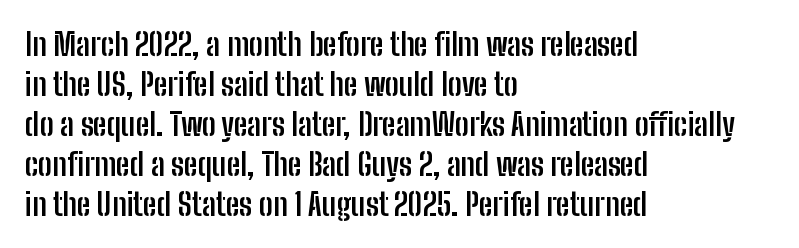
Q: Is the text bold? A: Yes.
Q: Is the text italic (slanted)? A: No, it is upright.
Q: Is the typeface a serif or a sans-serif typeface? A: Sans-serif.
Q: Is the text underlined? A: No.
Q: How is the paragraph aligned? A: Left-aligned.
Q: Is the spacing between letters normal or unusually wide? A: Normal.
Q: Is the spacing between lines tight, normal or loose? A: Normal.
Q: Width (condensed, normal, or wide)? A: Condensed.
Q: Stroke contrast? A: Low.
Q: x-height? A: Medium.
Q: Monospaced? A: No.
